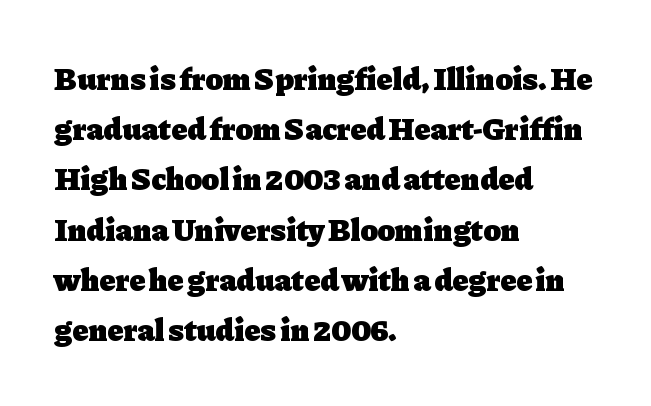
The horizontal fit of the characters is conventional and even. Emphasis by weight is at full strength: bold. The text block is weighted toward the left margin, trailing off unevenly rightward. Rows of type keep a routine distance in the vertical direction.
